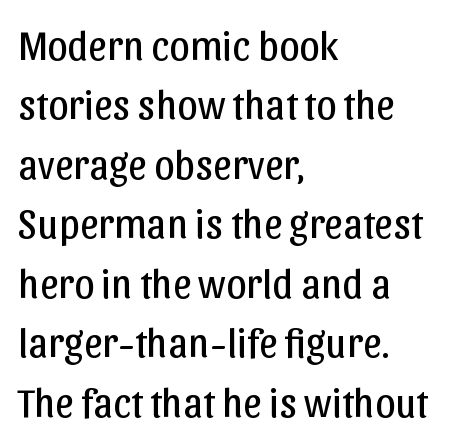
Default kerning and tracking; the words read as compact shapes. The rows are spaced the way most documents space them. The strip under each line holds only bare page. The passage shown is typed in a proportional face where columns would drift.
